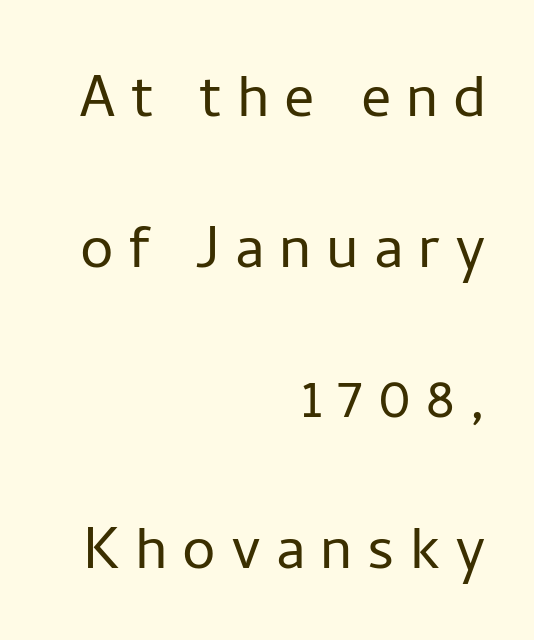
Q: Is the text bold? A: No.
Q: Is the text italic (slanted)? A: No, it is upright.
Q: Is the typeface a serif or a sans-serif typeface? A: Sans-serif.
Q: Is the text underlined? A: No.
Q: How is the paragraph aligned? A: Right-aligned.
Q: Is the spacing between letters normal or unusually wide? A: Unusually wide.
Q: Is the spacing between lines tight, normal or loose? A: Loose.
Q: Width (condensed, normal, or wide)? A: Normal.
Q: Stroke contrast? A: Low.
Q: x-height? A: Medium.
Q: Monospaced? A: No.
